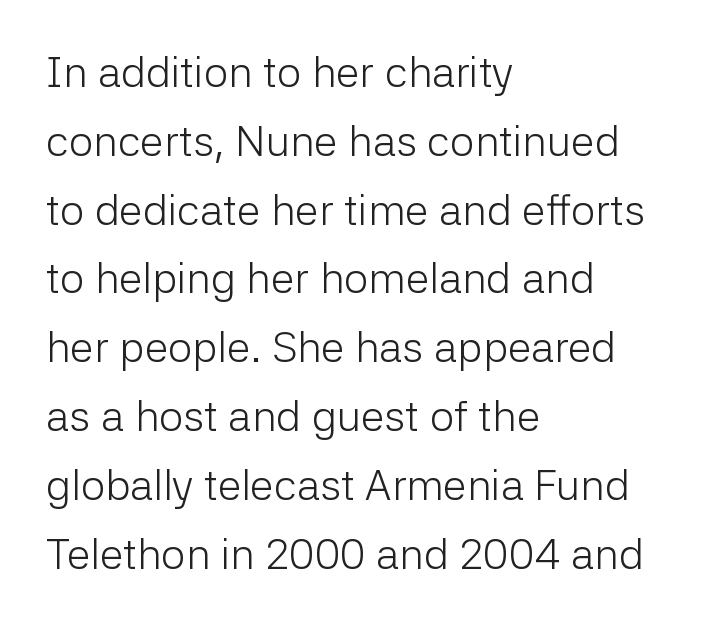
{"serif": "no", "italic": "no", "bold": "no", "weight": "light", "width": "normal", "stroke_contrast": "low", "x_height": "medium", "monospaced": "no", "underline": "no", "align": "left", "line_spacing": "normal", "line_spacing_ratio": 1.6, "letter_spacing": "normal", "letter_spacing_em": 0.0, "glyph_px": 43}
